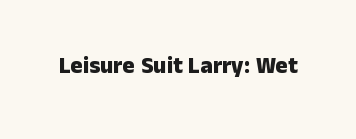
The image shows 23 px bold type, upright; set normal letter spacing, not underlined.
